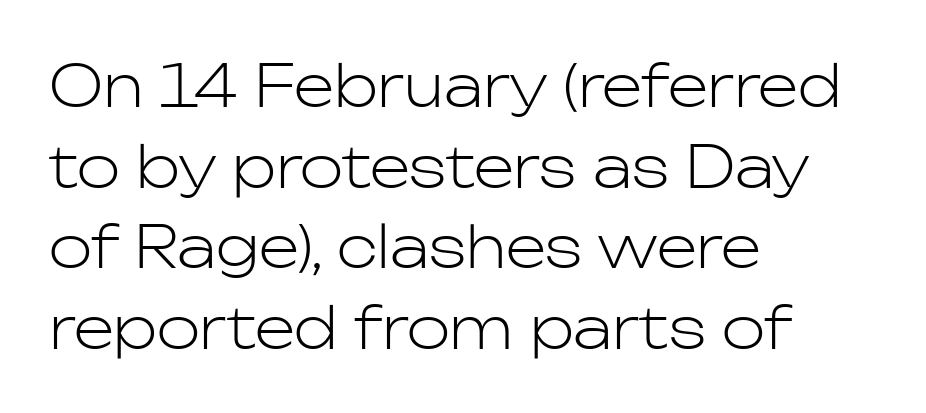
Tracking value appears to be zero — textbook default spacing. No extra ink here — the face is not bold. Is this a fixed-width face? No — the glyphs have proportional, varying widths. The line-height multiplier appears to be the usual default. Nope, no serifs anywhere on these letters. Descenders hang freely into open space.
